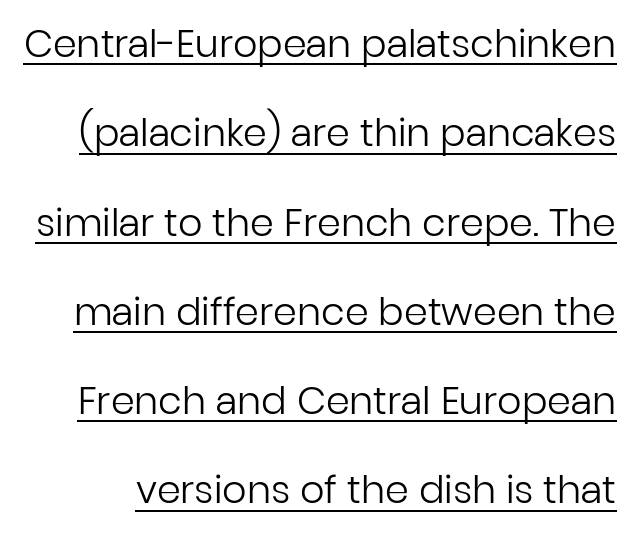
The characters display no serif detailing; their extremities are plain. The rendering uses natural spacing where letterforms have individual widths. What's the leading like? Stretched, with rows far apart. Compared with undecorated copy, this sample adds a rule below the words. A roman cut, with each character standing at attention.
